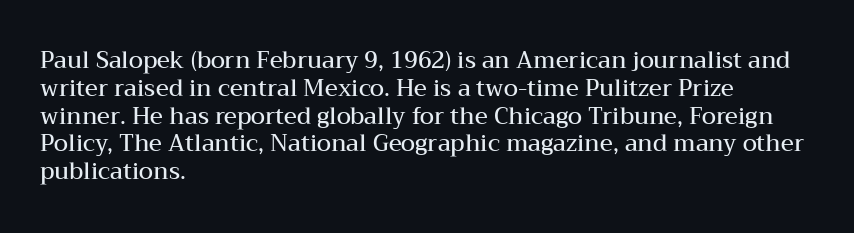
{"italic": "no", "bold": "semi", "underline": "no", "align": "left", "line_spacing_ratio": 1.21, "letter_spacing": "normal", "letter_spacing_em": 0.0, "glyph_px": 23}
